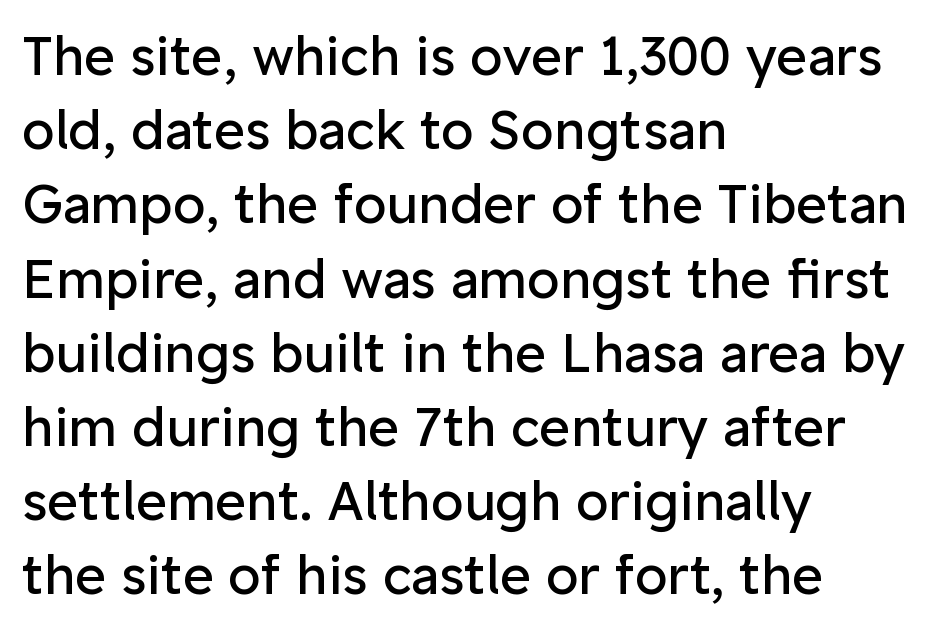
Q: Is the text bold? A: No.
Q: Is the text italic (slanted)? A: No, it is upright.
Q: Is the typeface a serif or a sans-serif typeface? A: Sans-serif.
Q: Is the text underlined? A: No.
Q: How is the paragraph aligned? A: Left-aligned.
Q: Is the spacing between letters normal or unusually wide? A: Normal.
Q: Is the spacing between lines tight, normal or loose? A: Normal.
Q: Width (condensed, normal, or wide)? A: Normal.
Q: Stroke contrast? A: Low.
Q: x-height? A: Medium.
Q: Monospaced? A: No.
